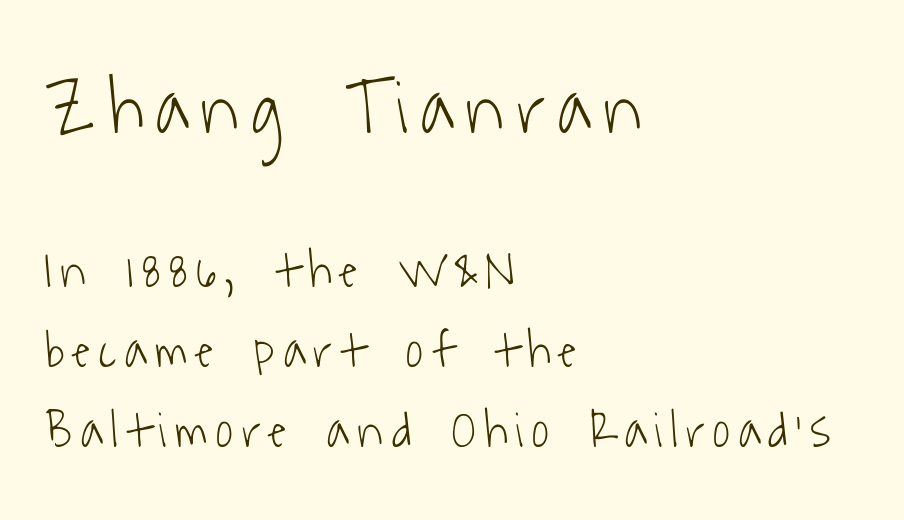
{"serif": "no", "bold": "no", "weight": "light", "width": "condensed", "stroke_contrast": "low", "x_height": "medium", "monospaced": "no", "underline": "no", "align": "left", "line_spacing": "normal", "line_spacing_ratio": 1.54, "larger_block": "first", "size_ratio": 1.5, "glyph_px": 78}
